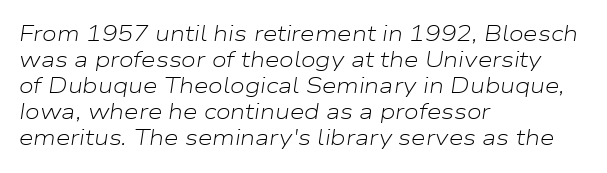
{"italic": "yes", "lean": "right", "slant_degrees": 9, "bold": "no", "underline": "no", "align": "left", "line_spacing_ratio": 1.24, "letter_spacing": "normal", "letter_spacing_em": 0.0, "glyph_px": 21}
